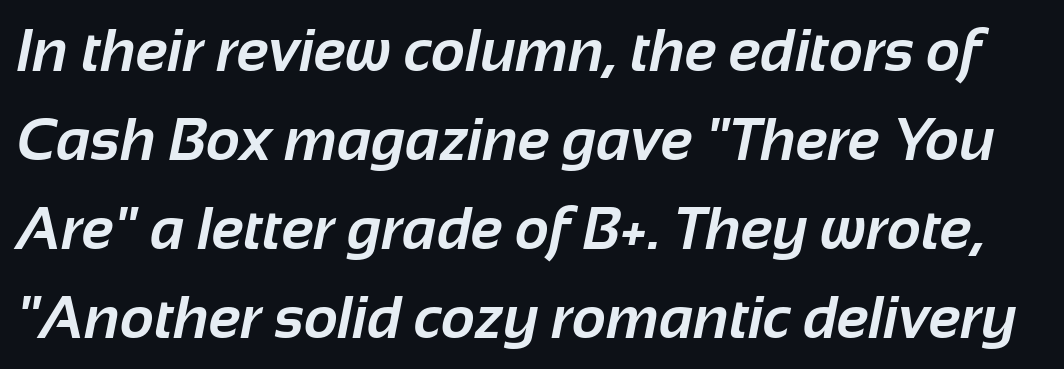
The image shows 59 px bold sans-serif type; set normal line spacing (1.51x), normal letter spacing, not underlined; low stroke contrast and a medium x-height.
